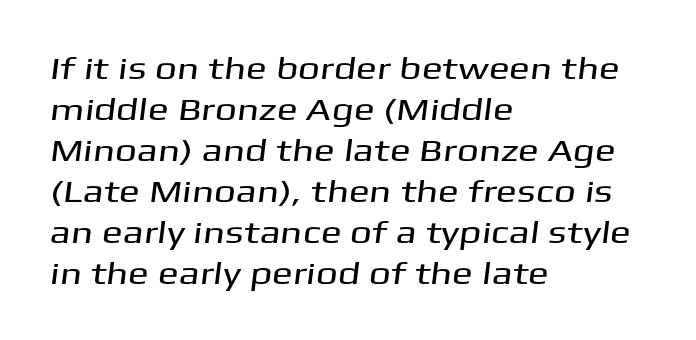
Q: Is the typeface a serif or a sans-serif typeface? A: Sans-serif.
Q: Is the text underlined? A: No.
Q: How is the paragraph aligned? A: Left-aligned.
Q: Is the spacing between letters normal or unusually wide? A: Normal.
Q: Is the spacing between lines tight, normal or loose? A: Normal.
Q: Width (condensed, normal, or wide)? A: Wide.
Q: Stroke contrast? A: Medium.
Q: x-height? A: Medium.
Q: Monospaced? A: No.
